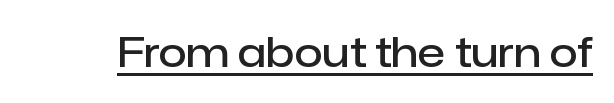
{"serif": "no", "italic": "no", "bold": "semi", "weight": "semibold", "width": "normal", "stroke_contrast": "low", "x_height": "medium", "monospaced": "no", "underline": "yes", "letter_spacing": "normal", "letter_spacing_em": 0.0, "glyph_px": 41}
